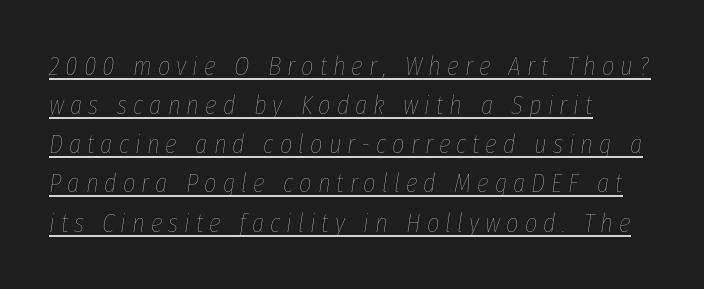
Q: Is the text bold? A: No.
Q: Is the text italic (slanted)? A: Yes, it leans right by about 8 degrees.
Q: Is the text underlined? A: Yes.
Q: How is the paragraph aligned? A: Left-aligned.
Q: Is the spacing between letters normal or unusually wide? A: Unusually wide.
Q: Is the spacing between lines tight, normal or loose? A: Normal.
